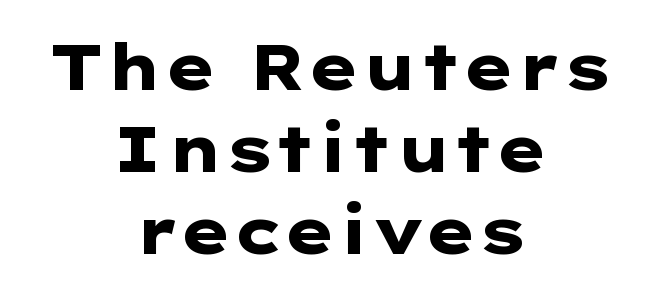
The foot of each line stays bare and open. Unlike a traditional serif, this face leaves its strokes unadorned. There is no visible air inserted between adjacent glyphs. The space between consecutive lines is moderate. The typography opts for an upright posture over an oblique one.
